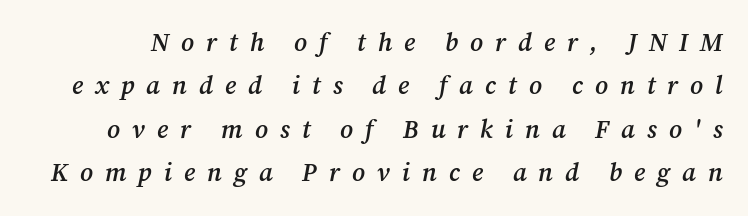
{"italic": "yes", "lean": "right", "slant_degrees": 12, "bold": "semi", "underline": "no", "line_spacing_ratio": 1.74, "letter_spacing": "wide", "letter_spacing_em": 0.48, "glyph_px": 25}
